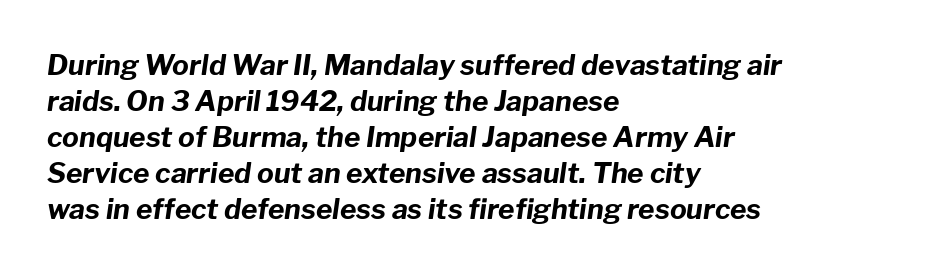
Q: Is the text bold? A: Yes.
Q: Is the text italic (slanted)? A: Yes, it leans right by about 8 degrees.
Q: Is the text underlined? A: No.
Q: How is the paragraph aligned? A: Left-aligned.
Q: Is the spacing between letters normal or unusually wide? A: Normal.
Q: Is the spacing between lines tight, normal or loose? A: Normal.
Q: Width (condensed, normal, or wide)? A: Normal.
Q: Stroke contrast? A: Low.
Q: x-height? A: Medium.
Q: Monospaced? A: No.
